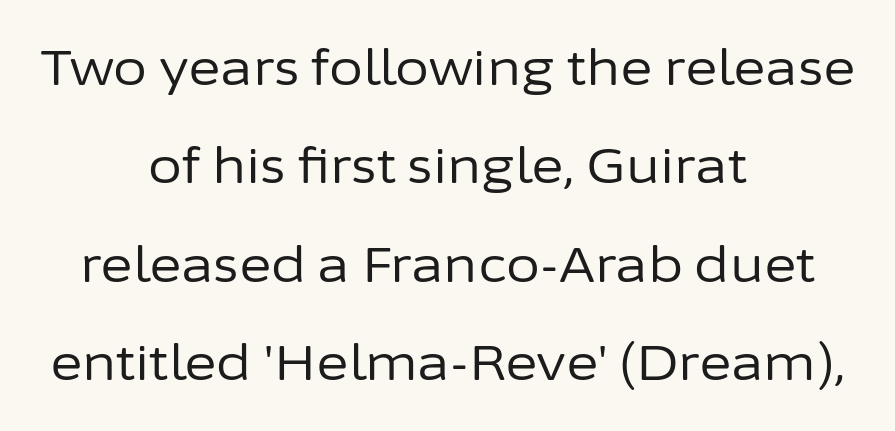
Q: Is the text bold? A: No.
Q: Is the text italic (slanted)? A: No, it is upright.
Q: Is the typeface a serif or a sans-serif typeface? A: Sans-serif.
Q: Is the text underlined? A: No.
Q: How is the paragraph aligned? A: Centered.
Q: Is the spacing between letters normal or unusually wide? A: Normal.
Q: Is the spacing between lines tight, normal or loose? A: Loose.
Q: Width (condensed, normal, or wide)? A: Normal.
Q: Stroke contrast? A: Low.
Q: x-height? A: Medium.
Q: Monospaced? A: No.
